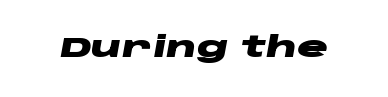
{"italic": "yes", "lean": "right", "slant_degrees": 10, "bold": "yes", "weight": "heavy", "width": "wide", "stroke_contrast": "low", "x_height": "large", "monospaced": "no", "underline": "no", "letter_spacing": "normal", "letter_spacing_em": 0.0, "glyph_px": 29}
